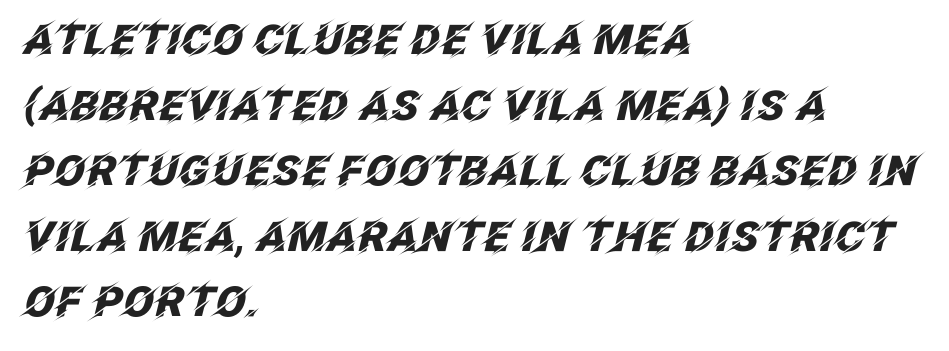
Q: Is the text bold? A: Yes.
Q: Is the text italic (slanted)? A: Yes, it leans right by about 12 degrees.
Q: Is the text underlined? A: No.
Q: How is the paragraph aligned? A: Left-aligned.
Q: Is the spacing between letters normal or unusually wide? A: Normal.
Q: Is the spacing between lines tight, normal or loose? A: Normal.
Q: Width (condensed, normal, or wide)? A: Normal.
Q: Stroke contrast? A: Low.
Q: x-height? A: Large.
Q: Monospaced? A: No.
